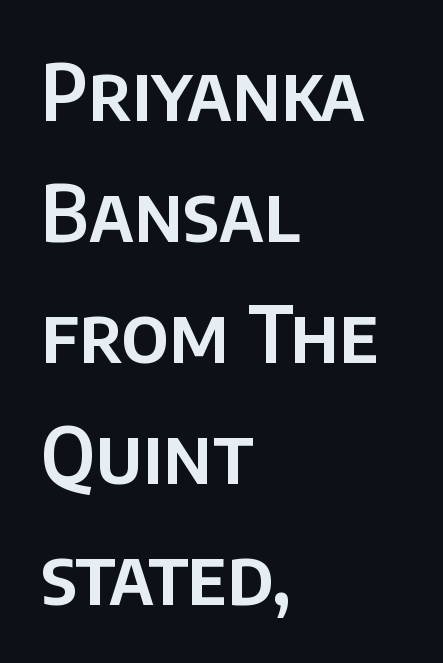
Note: no serifs on the glyphs. The vertical gap from one line to the next is medium. Varying glyph widths throughout — classic text-font behaviour. The zone under the glyphs is completely vacant. The horizontal fit of the characters is conventional and even.
